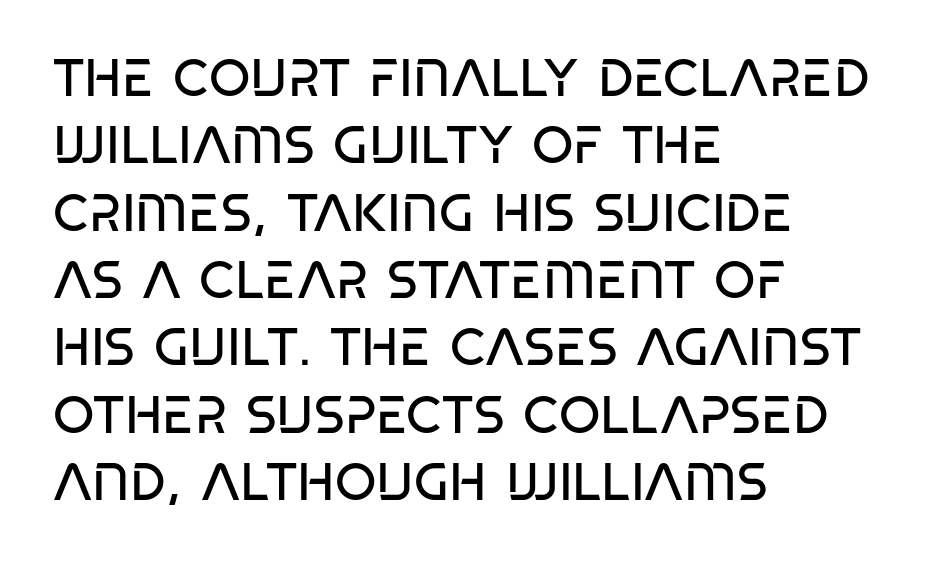
{"serif": "no", "bold": "no", "weight": "regular", "width": "condensed", "stroke_contrast": "low", "x_height": "large", "monospaced": "no", "underline": "no", "align": "left", "line_spacing": "normal", "line_spacing_ratio": 1.27, "letter_spacing": "normal", "letter_spacing_em": 0.0, "glyph_px": 53}
